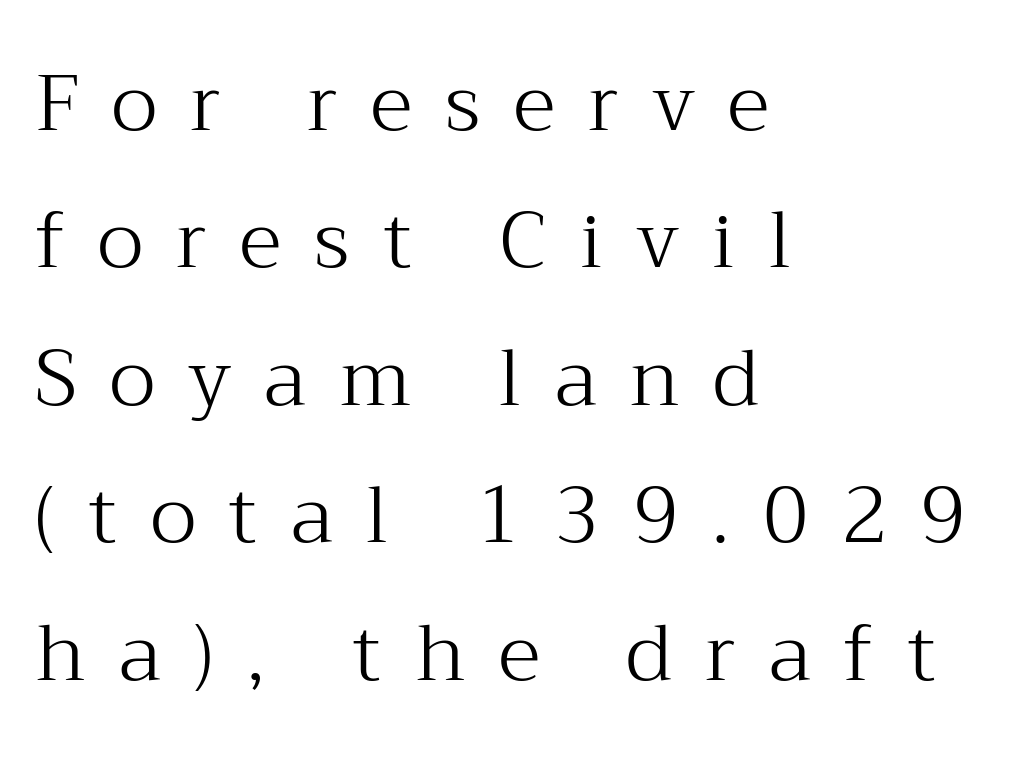
{"serif": "yes", "italic": "no", "bold": "no", "weight": "light", "width": "normal", "stroke_contrast": "medium", "x_height": "medium", "monospaced": "no", "underline": "no", "align": "left", "line_spacing_ratio": 1.74, "letter_spacing": "wide", "letter_spacing_em": 0.42, "glyph_px": 79}
